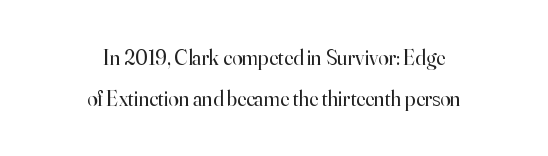
Compared with typical body copy, the letter spacing here is the same. Descenders hang freely into open space. If you folded the block vertically in half, each line would mirror itself in length. A great deal of white space separates one row of letters from the next. Ascenders rise straight up at ninety degrees.
